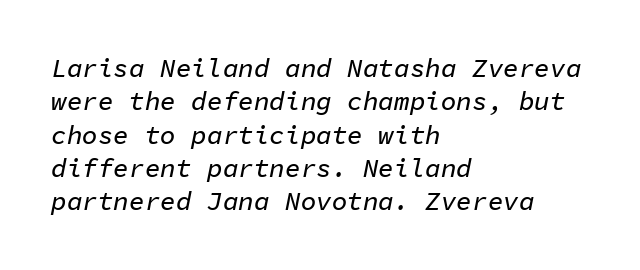
The image shows 26 px text type, italic (leaning right); set left-aligned, normal line spacing (1.28x), normal letter spacing, not underlined.
